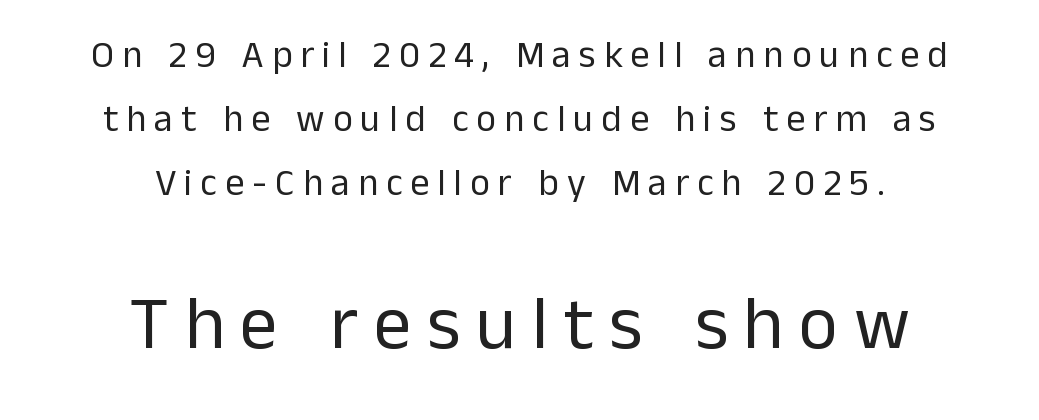
The image shows 75 px regular-weight sans-serif type, upright; set centered, normal line spacing (1.69x), unusually wide letter spacing (+0.21 em), not underlined; the second (bottom) block is 1.97x larger; low stroke contrast and a medium x-height.
